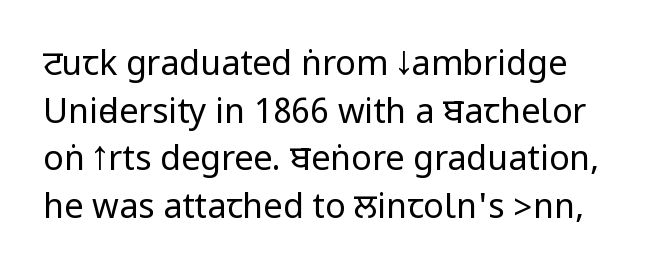
{"serif": "no", "italic": "no", "bold": "no", "weight": "regular", "width": "condensed", "stroke_contrast": "low", "underline": "no", "line_spacing": "normal", "line_spacing_ratio": 1.4, "letter_spacing": "normal", "letter_spacing_em": 0.0, "glyph_px": 34}
